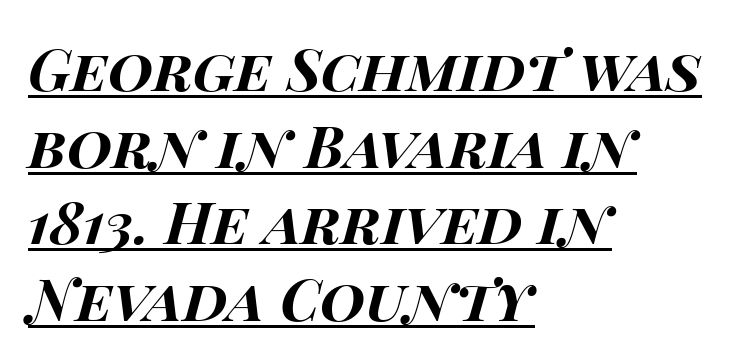
{"italic": "yes", "lean": "right", "slant_degrees": 14, "bold": "yes", "weight": "bold", "width": "wide", "stroke_contrast": "high", "x_height": "large", "monospaced": "no", "underline": "yes", "align": "left", "line_spacing": "normal", "line_spacing_ratio": 1.32, "letter_spacing": "normal", "letter_spacing_em": 0.0, "glyph_px": 58}
